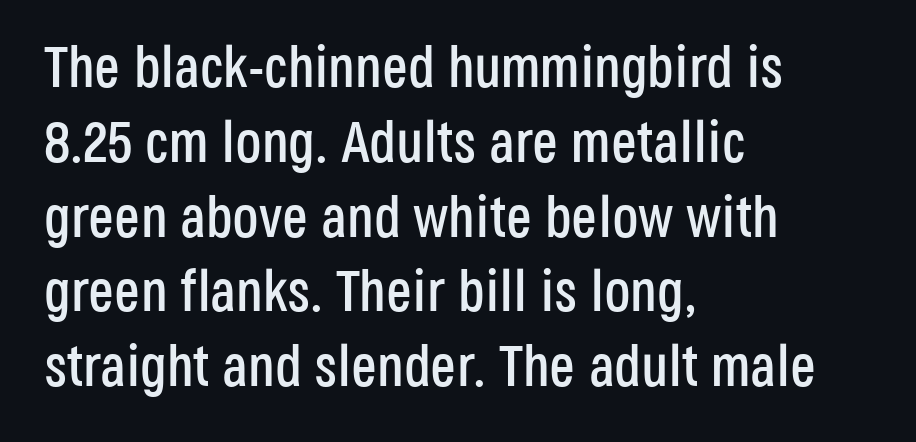
Classification — sans serif. Compared with typical body copy, the letter spacing here is the same. Is there any slant? The stems are plumb. The passage shown stacks its lines at a standard gap.
